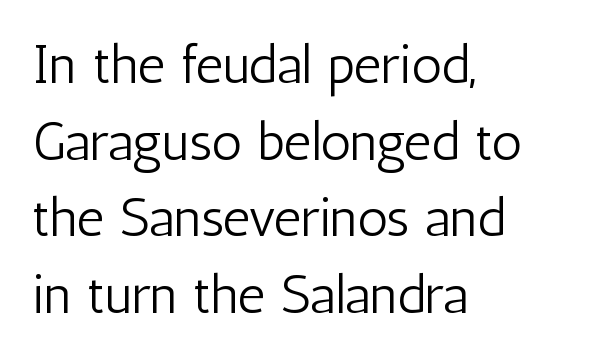
The image shows 54 px light, condensed sans-serif type, upright; set left-aligned, normal line spacing (1.42x), normal letter spacing, not underlined; low stroke contrast and a medium x-height.
